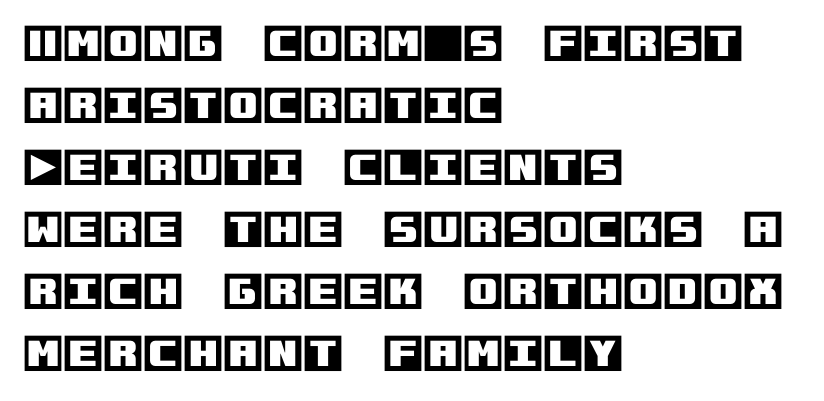
The image shows 41 px text type, upright; set left-aligned, normal line spacing (1.51x), normal letter spacing, not underlined; a large x-height.
